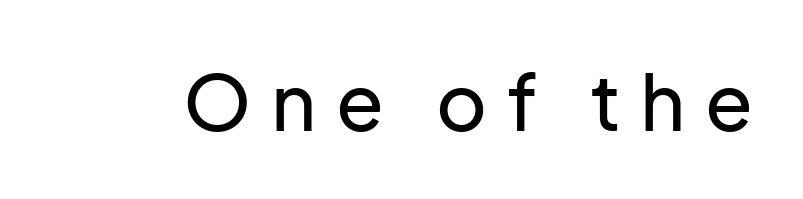
Q: Is the text italic (slanted)? A: No, it is upright.
Q: Is the typeface a serif or a sans-serif typeface? A: Sans-serif.
Q: Is the text underlined? A: No.
Q: Is the spacing between letters normal or unusually wide? A: Unusually wide.
Q: Width (condensed, normal, or wide)? A: Normal.
Q: Stroke contrast? A: Low.
Q: x-height? A: Medium.
Q: Monospaced? A: No.
